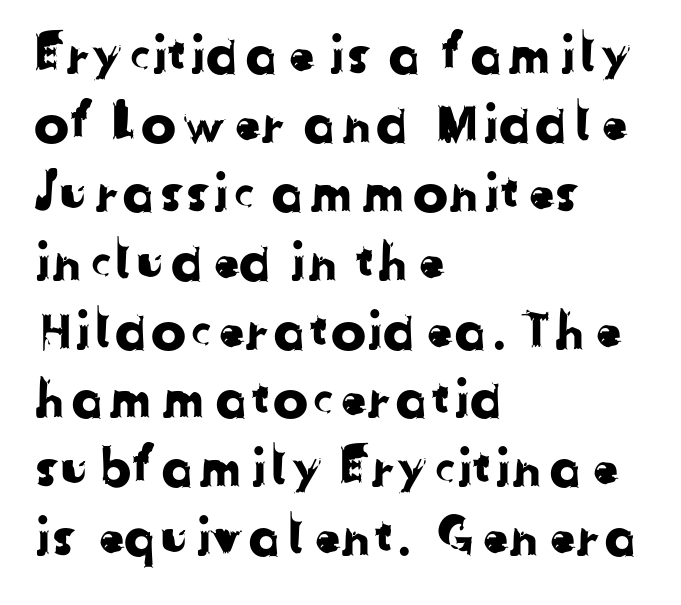
The image shows 53 px sans-serif type; set left-aligned, normal line spacing (1.3x), normal letter spacing, not underlined; low stroke contrast and a medium x-height.
